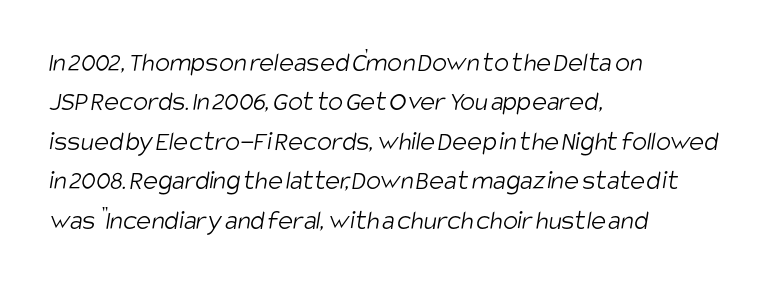
Q: Is the text bold? A: No.
Q: Is the typeface a serif or a sans-serif typeface? A: Sans-serif.
Q: Is the text underlined? A: No.
Q: How is the paragraph aligned? A: Left-aligned.
Q: Is the spacing between letters normal or unusually wide? A: Normal.
Q: Is the spacing between lines tight, normal or loose? A: Normal.
Q: Width (condensed, normal, or wide)? A: Condensed.
Q: Stroke contrast? A: Low.
Q: x-height? A: Large.
Q: Monospaced? A: No.
